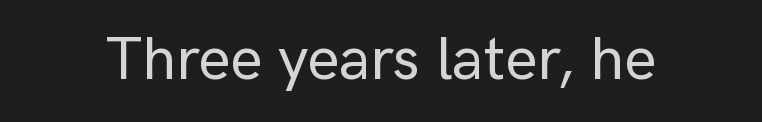
{"serif": "no", "italic": "no", "width": "normal", "stroke_contrast": "low", "x_height": "medium", "monospaced": "no", "underline": "no", "letter_spacing": "normal", "letter_spacing_em": 0.0, "glyph_px": 61}
